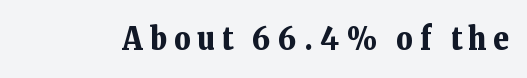
The typesetting leans heavy: a genuine bold. Do the characters align in a grid? No, the font is proportional. Check where the strokes stop: tiny serifs finish them off. Posture: upright roman. Compared with typical body copy, the letter spacing here is much looser. The glyphs are unaccompanied by any horizontal stroke below them.
